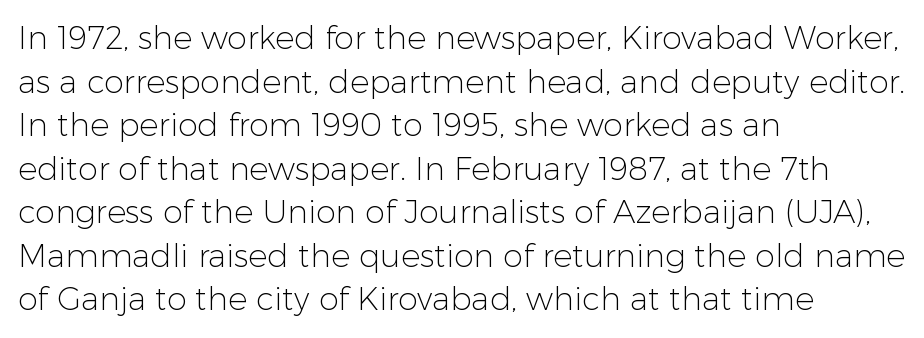
The image shows 32 px light sans-serif type, upright; set left-aligned, normal line spacing (1.36x), normal letter spacing, not underlined; low stroke contrast and a medium x-height.
